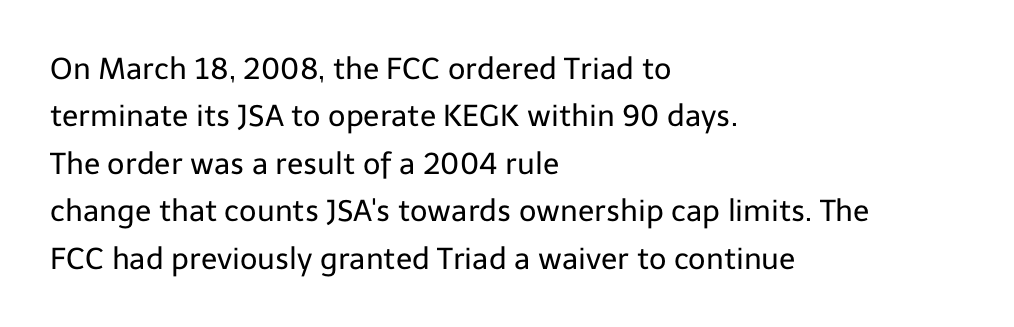
Q: Is the text bold? A: No.
Q: Is the text italic (slanted)? A: No, it is upright.
Q: Is the typeface a serif or a sans-serif typeface? A: Sans-serif.
Q: Is the text underlined? A: No.
Q: How is the paragraph aligned? A: Left-aligned.
Q: Is the spacing between letters normal or unusually wide? A: Normal.
Q: Is the spacing between lines tight, normal or loose? A: Normal.
Q: Width (condensed, normal, or wide)? A: Normal.
Q: Stroke contrast? A: Low.
Q: x-height? A: Medium.
Q: Monospaced? A: No.
